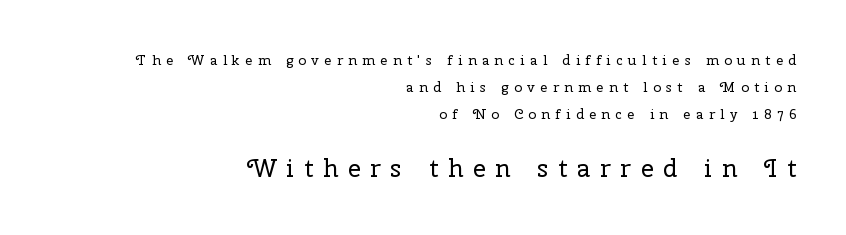
Alignment: flush right. Bold? No — there's no thickening of the strokes. The lower block of text is set noticeably larger than the block above it. The designer dialed line spacing up above the default. Designer's note — italics off, roman on.
